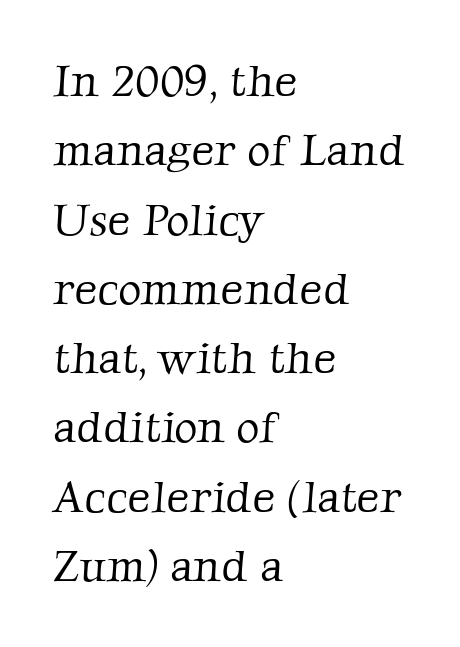
Successive baselines arrive at the customary interval. Beneath every word, the page is bare. Counters stay open thanks to moderate or lighter strokes. Typeset ragged right — the left edge is the straight one. Typographically, this falls in the serif category.
